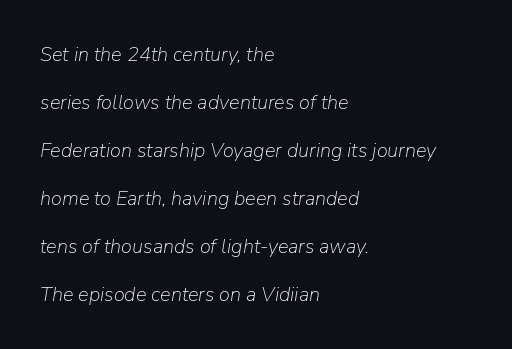
Line starts are locked; line ends wander. Posture: slanted. The space directly below the letters is spotless. On a weight scale, this lands at 450 or below. The space between consecutive lines is lavish.
